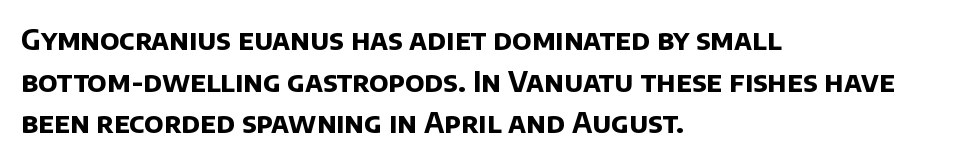
Which margin do the lines hug? The left one — the right edge is uneven. Note the varied advance widths — an 'i' is clearly narrower than an 'm'. Anything drawn beneath the words? Only blank space. What weight is shown? A full bold with thick strokes.
